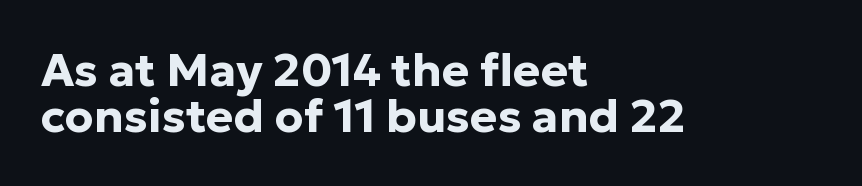
Notice how the passage keeps a crisp vertical edge on the left only. This is roman type, the default non-slanted kind. Vertically, the passage feels compressed, each row crowding the next. The rendering keeps characters at their native spacing. The rendering shows plain stroke endings on the letterforms — a sans-serif design.
